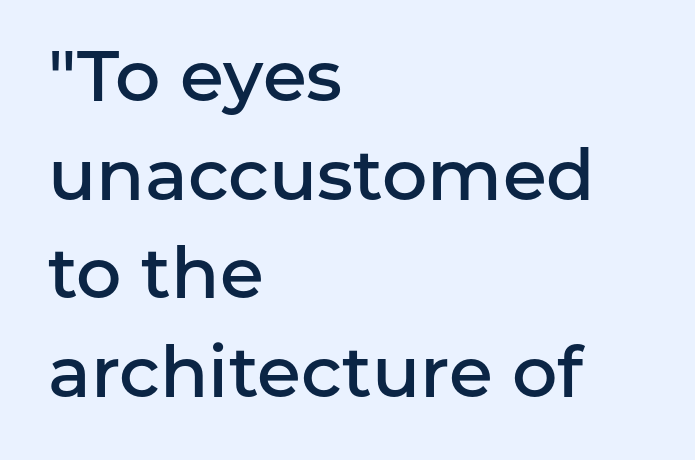
The image shows 71 px semibold sans-serif type, upright; set left-aligned, normal line spacing (1.39x), normal letter spacing, not underlined; low stroke contrast and a medium x-height.
